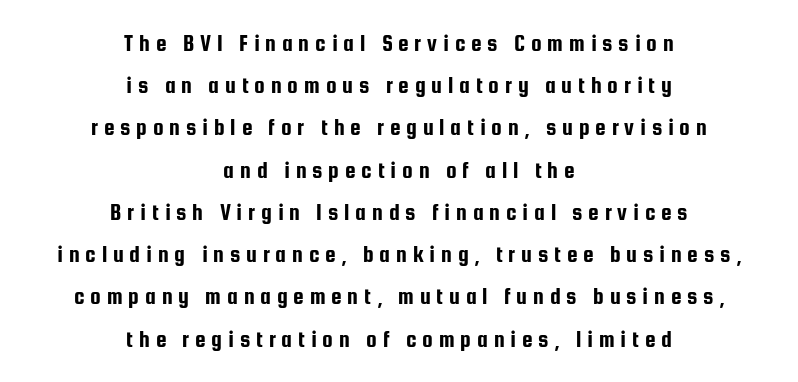
Q: Is the text italic (slanted)? A: No, it is upright.
Q: Is the text underlined? A: No.
Q: How is the paragraph aligned? A: Centered.
Q: Is the spacing between letters normal or unusually wide? A: Unusually wide.
